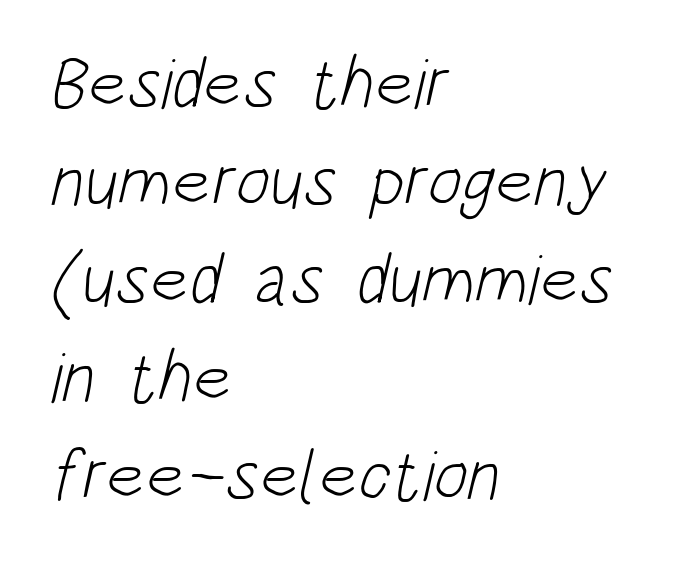
What stands out about the letter spacing? Nothing — it is the standard amount. Descenders are the only things crossing below the line. The designer left line spacing at the default. Does the copy run flush right? No — it runs flush left. Grotesque or geometric, the face here clearly has no serifs.
